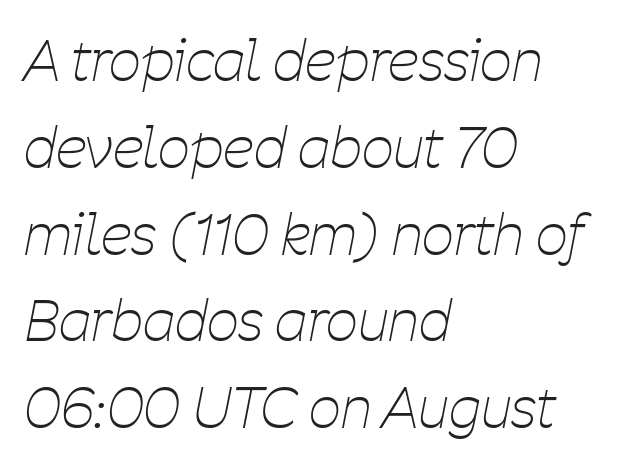
{"italic": "yes", "lean": "right", "slant_degrees": 11, "bold": "no", "weight": "thin", "width": "condensed", "stroke_contrast": "low", "x_height": "medium", "monospaced": "no", "underline": "no", "align": "left", "line_spacing": "normal", "line_spacing_ratio": 1.55, "letter_spacing": "normal", "letter_spacing_em": 0.0, "glyph_px": 56}
